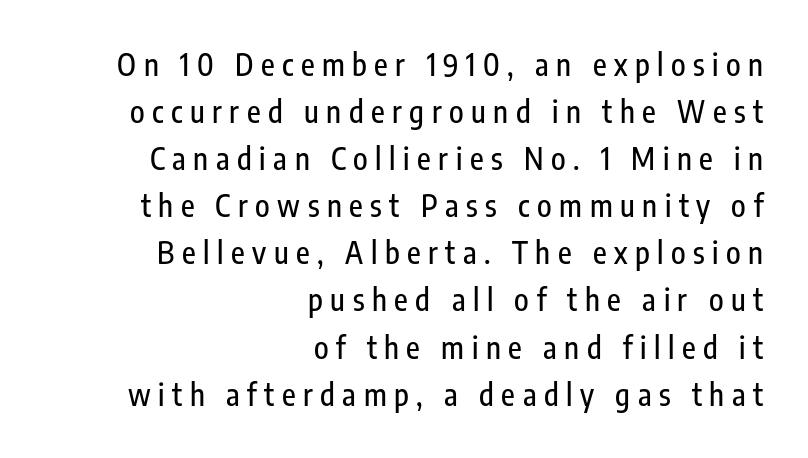
The typesetter chose a ragged-left arrangement here. Check where the strokes stop: nothing finishes them off — pure sans. Compared with typical paragraphs, the rows here are spaced about the same. You could not count columns in this text — the font is proportionally spaced. Descender tails drop into unmarked territory.
